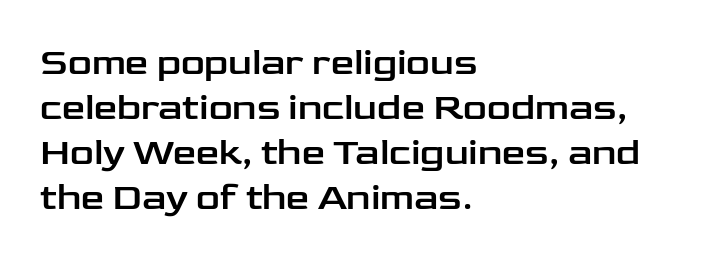
The image shows 37 px wide sans-serif type, upright; set left-aligned, line spacing 1.22x, normal letter spacing, not underlined; low stroke contrast and a medium x-height.
